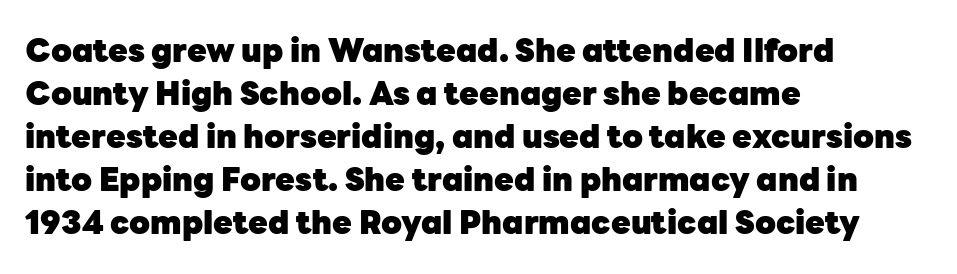
The image shows 32 px heavy sans-serif type, upright; set left-aligned, normal line spacing (1.34x), normal letter spacing, not underlined; low stroke contrast and a medium x-height.
